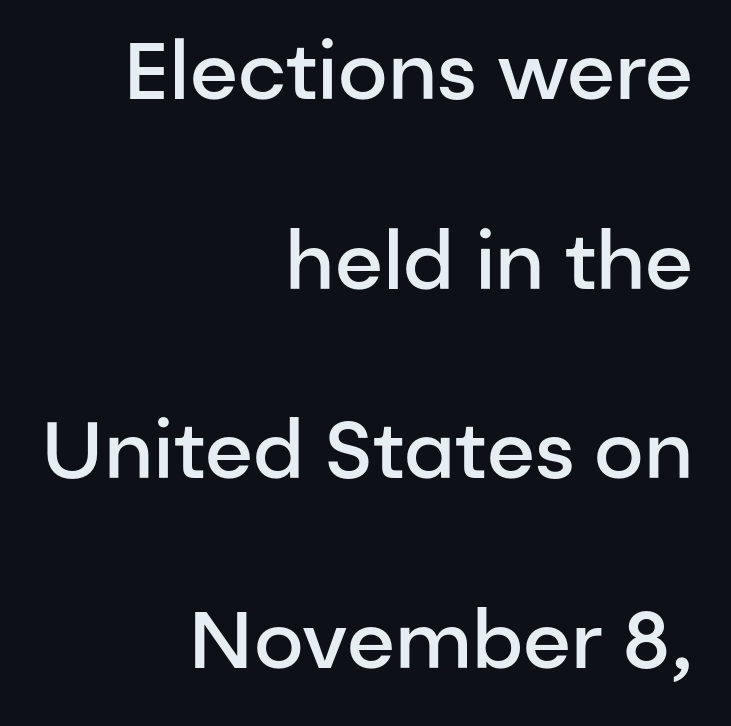
{"serif": "no", "italic": "no", "bold": "semi", "weight": "semibold", "width": "normal", "stroke_contrast": "low", "x_height": "medium", "monospaced": "no", "underline": "no", "align": "right", "line_spacing": "loose", "line_spacing_ratio": 2.37, "letter_spacing": "normal", "letter_spacing_em": 0.0, "glyph_px": 80}
